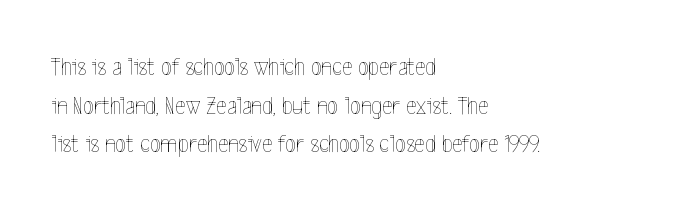
Q: Is the text bold? A: No.
Q: Is the text italic (slanted)? A: No, it is upright.
Q: Is the text underlined? A: No.
Q: How is the paragraph aligned? A: Left-aligned.
Q: Is the spacing between letters normal or unusually wide? A: Normal.
Q: Is the spacing between lines tight, normal or loose? A: Normal.
